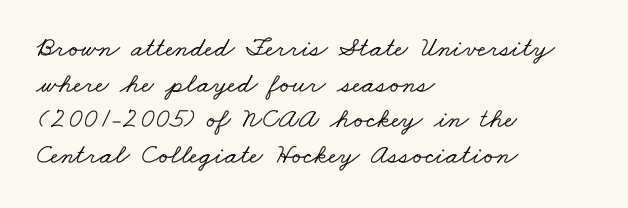
{"serif": "yes", "width": "wide", "stroke_contrast": "low", "x_height": "small", "monospaced": "no", "underline": "no", "align": "left", "line_spacing": "normal", "line_spacing_ratio": 1.27, "letter_spacing": "normal", "letter_spacing_em": 0.0, "glyph_px": 28}
